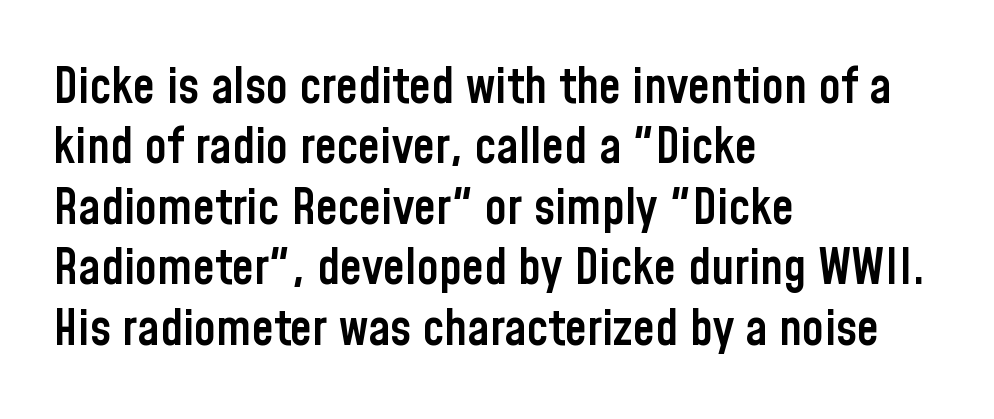
Q: Is the text bold? A: Semi-bold.
Q: Is the text italic (slanted)? A: No, it is upright.
Q: Is the typeface a serif or a sans-serif typeface? A: Sans-serif.
Q: Is the text underlined? A: No.
Q: How is the paragraph aligned? A: Left-aligned.
Q: Is the spacing between letters normal or unusually wide? A: Normal.
Q: Width (condensed, normal, or wide)? A: Condensed.
Q: Stroke contrast? A: Low.
Q: x-height? A: Medium.
Q: Monospaced? A: No.
